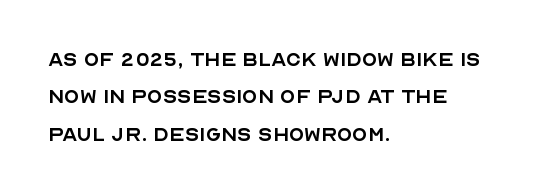
Q: Is the text bold? A: No.
Q: Is the text italic (slanted)? A: No, it is upright.
Q: Is the text underlined? A: No.
Q: How is the paragraph aligned? A: Left-aligned.
Q: Is the spacing between letters normal or unusually wide? A: Normal.
Q: Is the spacing between lines tight, normal or loose? A: Normal.
